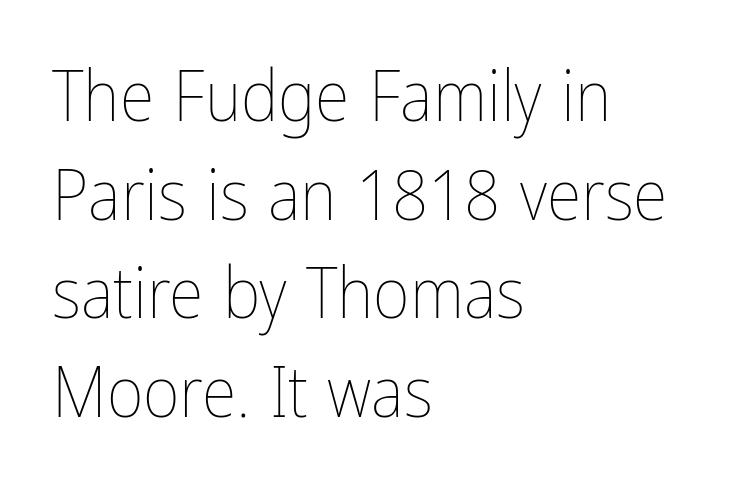
Each new line begins a customary step beneath the previous one. Left-aligned paragraph, ragged on the right. Tracking value appears to be zero — textbook default spacing. The words here are not underlined.
